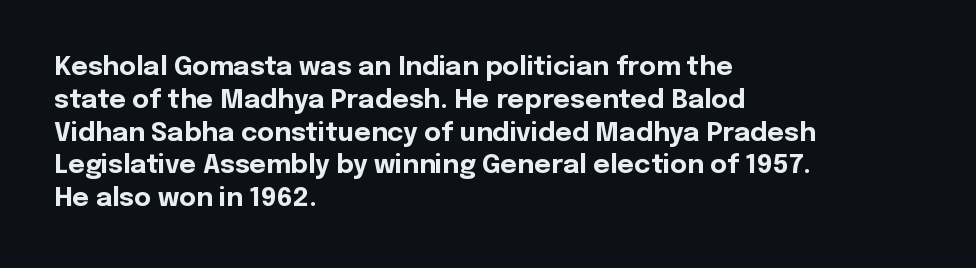
The image shows 26 px bold type, upright; set left-aligned, normal line spacing (1.26x), normal letter spacing, not underlined.
